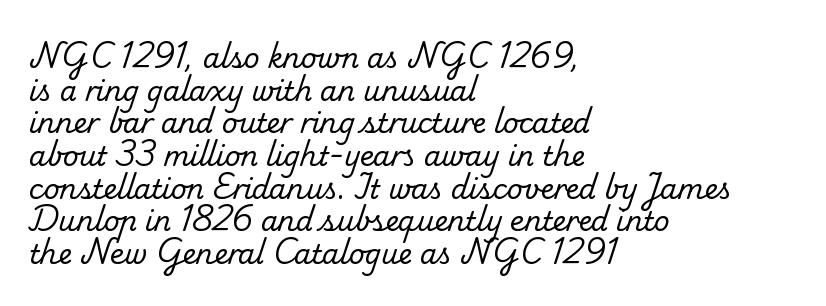
The image shows 27 px text type; set left-aligned, line spacing 1.21x, normal letter spacing, not underlined.
